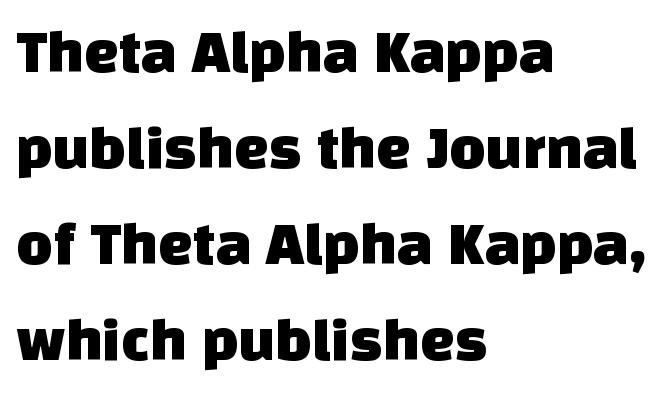
The image shows 62 px sans-serif type; set left-aligned, normal line spacing (1.55x), normal letter spacing, not underlined; low stroke contrast and a large x-height.
